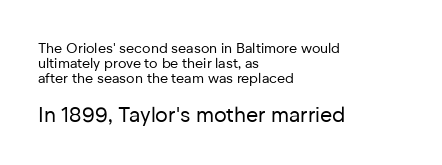
Q: Is the text bold? A: No.
Q: Is the text italic (slanted)? A: No, it is upright.
Q: Is the text underlined? A: No.
Q: How is the paragraph aligned? A: Left-aligned.
Q: Is the spacing between letters normal or unusually wide? A: Normal.
Q: Is the spacing between lines tight, normal or loose? A: Tight.
Q: Which block of text is set in a larger size, the first (top) or the second (bottom)? A: The second (bottom) one.
